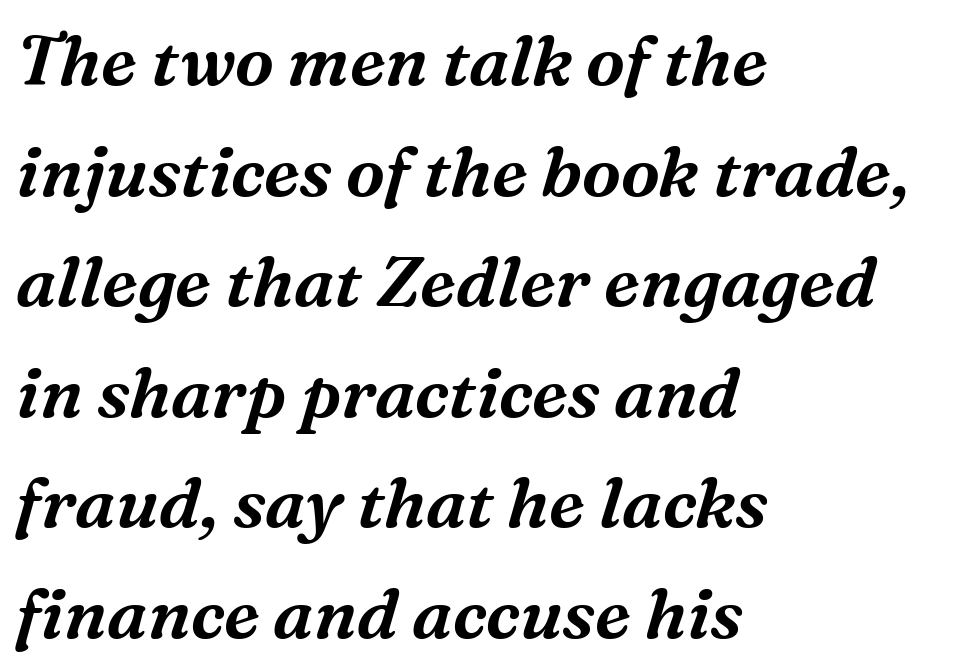
Q: Is the text italic (slanted)? A: Yes, it leans right by about 16 degrees.
Q: Is the typeface a serif or a sans-serif typeface? A: Serif.
Q: Is the text underlined? A: No.
Q: How is the paragraph aligned? A: Left-aligned.
Q: Is the spacing between letters normal or unusually wide? A: Normal.
Q: Is the spacing between lines tight, normal or loose? A: Normal.
Q: Width (condensed, normal, or wide)? A: Normal.
Q: Stroke contrast? A: Medium.
Q: x-height? A: Medium.
Q: Monospaced? A: No.
